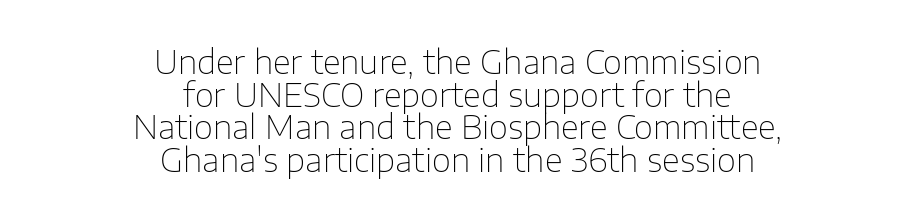
Q: Is the text bold? A: No.
Q: Is the text italic (slanted)? A: No, it is upright.
Q: Is the typeface a serif or a sans-serif typeface? A: Sans-serif.
Q: Is the text underlined? A: No.
Q: How is the paragraph aligned? A: Centered.
Q: Is the spacing between letters normal or unusually wide? A: Normal.
Q: Is the spacing between lines tight, normal or loose? A: Tight.
Q: Width (condensed, normal, or wide)? A: Normal.
Q: Stroke contrast? A: Low.
Q: x-height? A: Medium.
Q: Monospaced? A: No.
